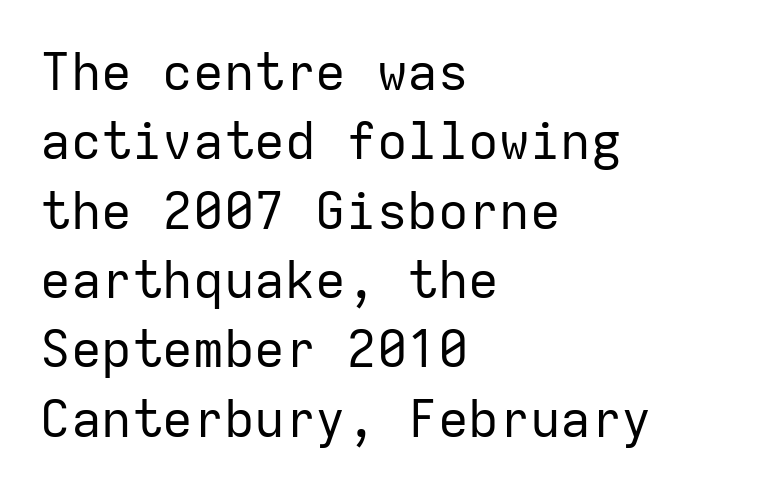
{"serif": "no", "italic": "no", "bold": "no", "weight": "regular", "width": "normal", "stroke_contrast": "low", "x_height": "medium", "monospaced": "yes", "underline": "no", "align": "left", "line_spacing": "normal", "line_spacing_ratio": 1.36, "letter_spacing": "normal", "letter_spacing_em": 0.0, "glyph_px": 51}
